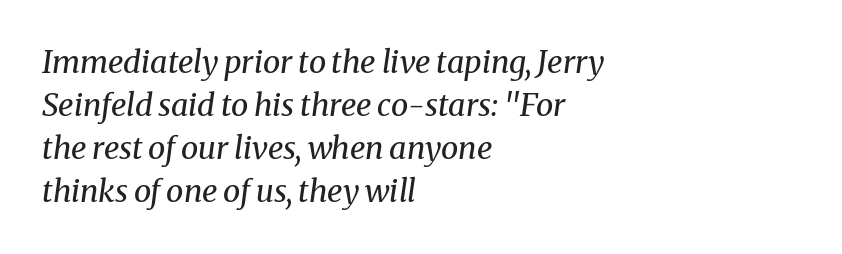
{"serif": "yes", "italic": "yes", "lean": "right", "slant_degrees": 8, "bold": "no", "weight": "regular", "width": "normal", "stroke_contrast": "medium", "x_height": "medium", "monospaced": "no", "underline": "no", "align": "left", "line_spacing": "normal", "line_spacing_ratio": 1.39, "letter_spacing": "normal", "letter_spacing_em": 0.0, "glyph_px": 31}
